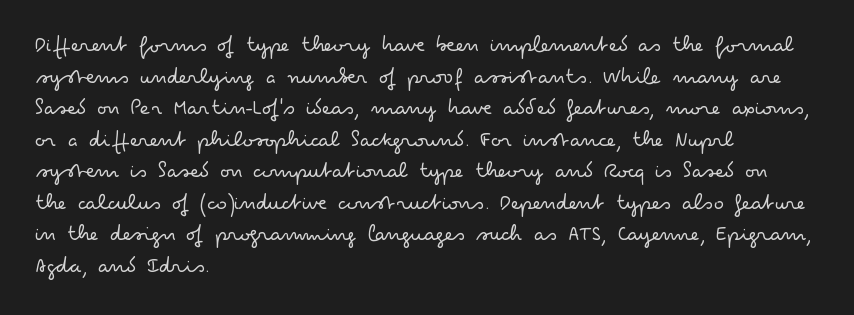
Q: Is the text bold? A: No.
Q: Is the text italic (slanted)? A: No, it is upright.
Q: Is the text underlined? A: No.
Q: How is the paragraph aligned? A: Left-aligned.
Q: Is the spacing between letters normal or unusually wide? A: Normal.
Q: Is the spacing between lines tight, normal or loose? A: Normal.
